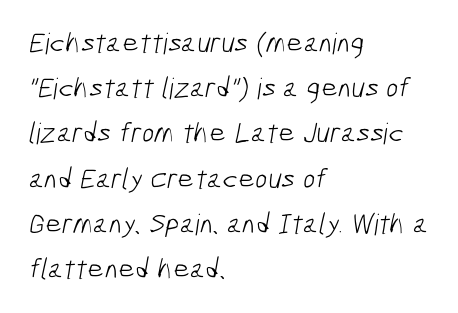
The face used here is a sans, in the tradition of grotesques and geometrics. Stroke mass is kept to a normal reading level or below. Think of a printed novel: that variable character pitch is what you see here. Glyph-to-glyph distance matches everyday printed text. Letters rest on an invisible, unmarked baseline. The block of text has a typical density, with ordinary space between rows.
